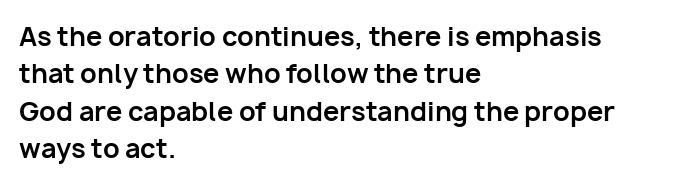
Q: Is the text bold? A: Yes.
Q: Is the text italic (slanted)? A: No, it is upright.
Q: Is the text underlined? A: No.
Q: How is the paragraph aligned? A: Left-aligned.
Q: Is the spacing between letters normal or unusually wide? A: Normal.
Q: Is the spacing between lines tight, normal or loose? A: Normal.
